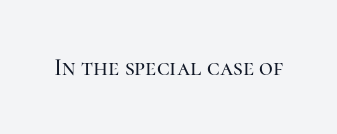
Observe the ordinary spacing: letters are neighbours, not strangers. Underline: absent. Rendered with straight, roman letterforms.
